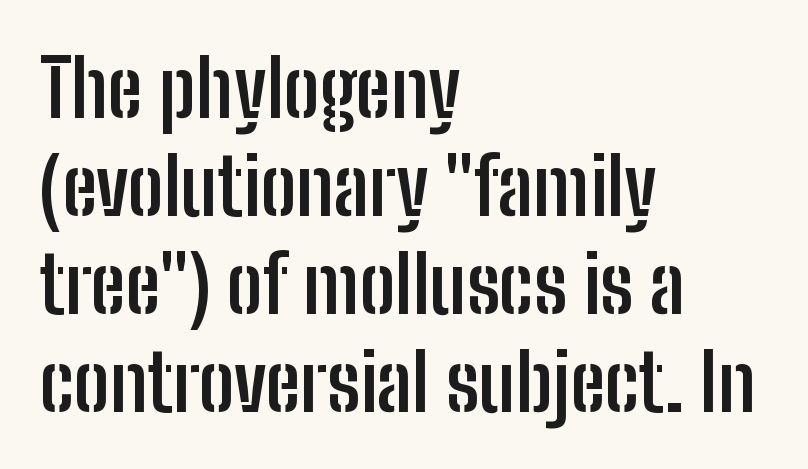
Q: Is the text bold? A: Yes.
Q: Is the text italic (slanted)? A: No, it is upright.
Q: Is the typeface a serif or a sans-serif typeface? A: Sans-serif.
Q: Is the text underlined? A: No.
Q: How is the paragraph aligned? A: Left-aligned.
Q: Is the spacing between letters normal or unusually wide? A: Normal.
Q: Width (condensed, normal, or wide)? A: Condensed.
Q: Stroke contrast? A: Low.
Q: x-height? A: Medium.
Q: Monospaced? A: No.
